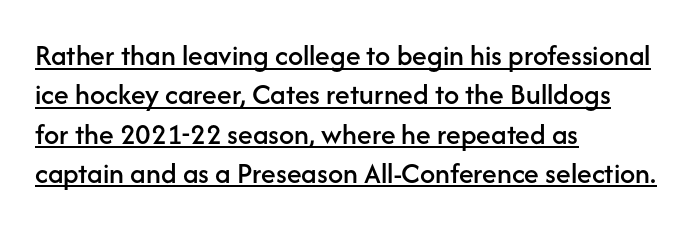
{"serif": "no", "italic": "no", "width": "normal", "stroke_contrast": "low", "x_height": "medium", "monospaced": "no", "underline": "yes", "align": "left", "line_spacing": "normal", "line_spacing_ratio": 1.31, "letter_spacing": "normal", "letter_spacing_em": 0.0, "glyph_px": 30}
